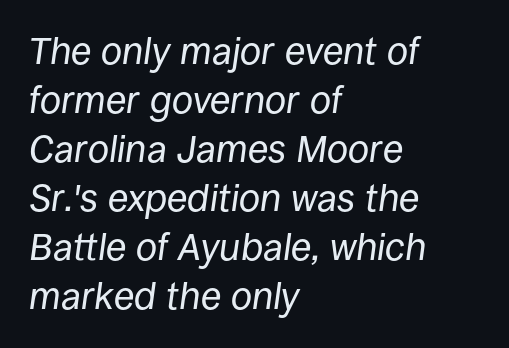
{"italic": "yes", "lean": "right", "slant_degrees": 8, "bold": "no", "weight": "regular", "width": "normal", "stroke_contrast": "low", "x_height": "large", "monospaced": "no", "underline": "no", "align": "left", "line_spacing": "normal", "line_spacing_ratio": 1.29, "letter_spacing": "normal", "letter_spacing_em": 0.0, "glyph_px": 38}
